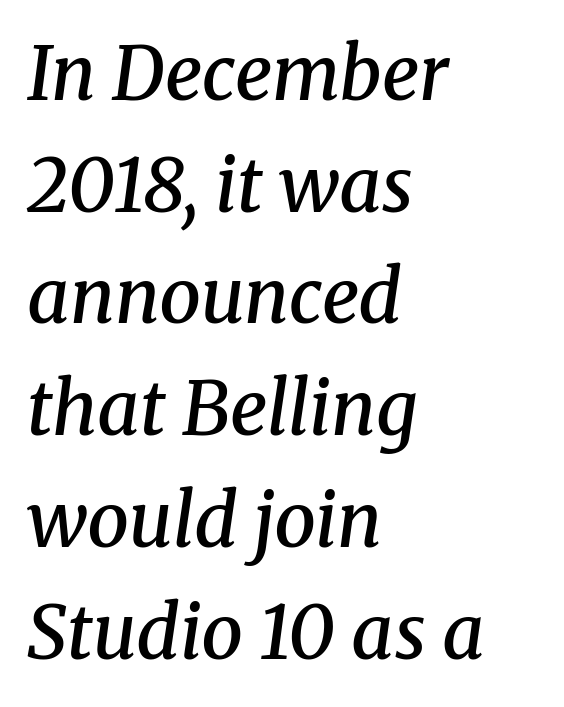
{"serif": "yes", "italic": "yes", "lean": "right", "slant_degrees": 8, "bold": "semi", "weight": "semibold", "width": "normal", "stroke_contrast": "medium", "x_height": "medium", "monospaced": "no", "underline": "no", "align": "left", "line_spacing": "normal", "line_spacing_ratio": 1.51, "letter_spacing": "normal", "letter_spacing_em": 0.0, "glyph_px": 74}
